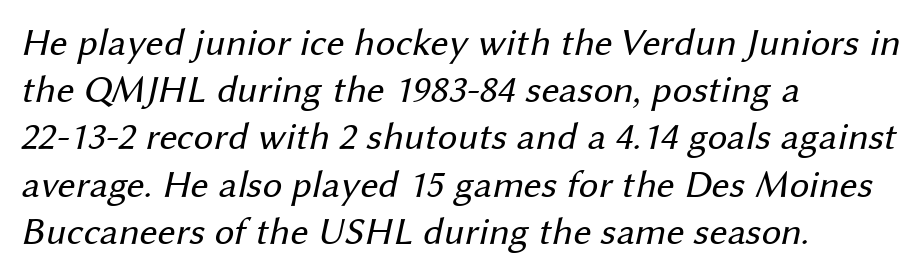
{"serif": "no", "bold": "no", "weight": "regular", "width": "normal", "stroke_contrast": "medium", "x_height": "medium", "monospaced": "no", "underline": "no", "align": "left", "line_spacing_ratio": 1.21, "letter_spacing": "normal", "letter_spacing_em": 0.0, "glyph_px": 39}
